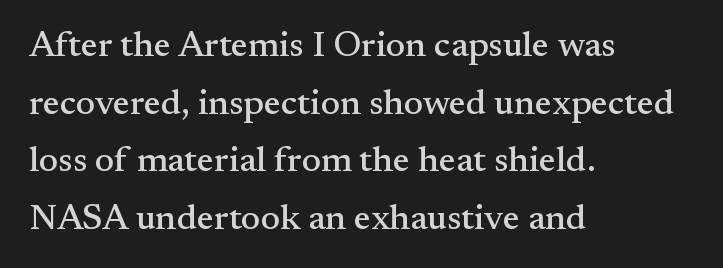
{"serif": "yes", "italic": "no", "width": "normal", "stroke_contrast": "medium", "x_height": "small", "monospaced": "no", "underline": "no", "align": "left", "line_spacing": "normal", "line_spacing_ratio": 1.6, "letter_spacing": "normal", "letter_spacing_em": 0.0, "glyph_px": 36}
